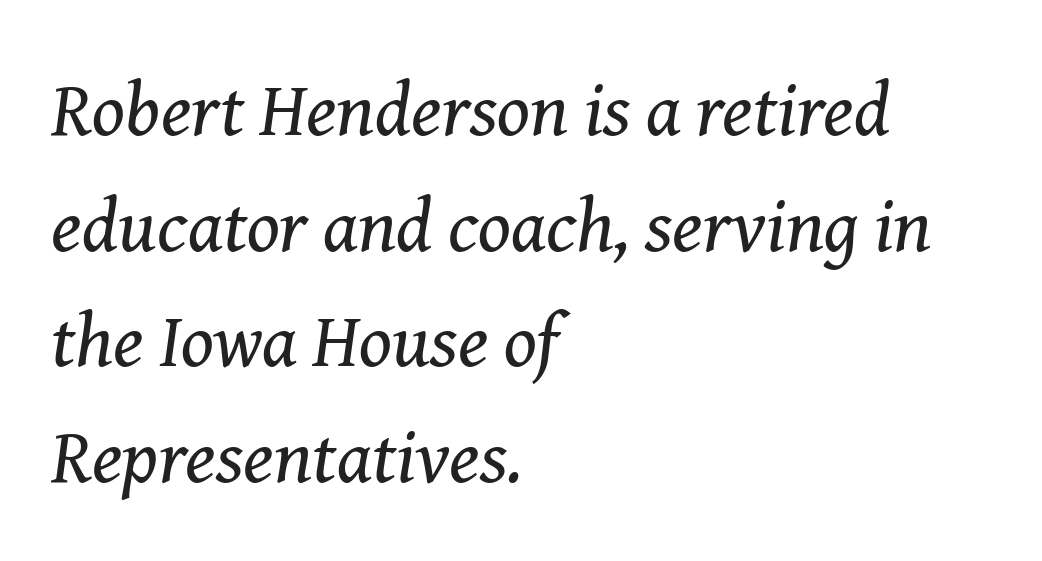
A typesetter would call this proportional, since set widths differ per character. The axis of the letterforms is tilted away from vertical. These lines keep a tight, regular rhythm from letter to letter. The ragged edge is on the right, which tells us the setting is flush left.
